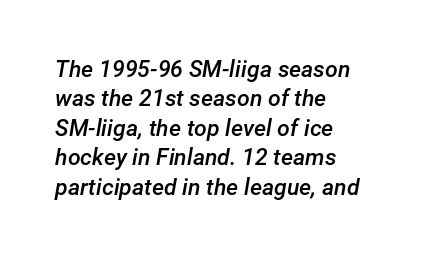
Teacher's note: observe the even left margin — that is flush-left alignment. Underline: absent. The passage shown leans; its letterforms are oblique. A semibold gives these letters moderate extra thickness, short of bold. A typesetter would call this leading conventional body-copy spacing.
